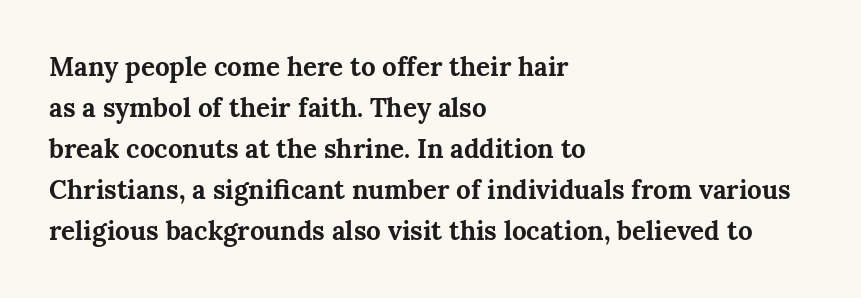
Standard letterfit; no display-style spreading of the glyphs. Compared with typical paragraphs, the rows here are spaced about the same. A bare baseline throughout the passage. Every stem runs plumb, perpendicular to the baseline. The typesetter chose a ragged-right arrangement here. The font is running at its bold setting.
